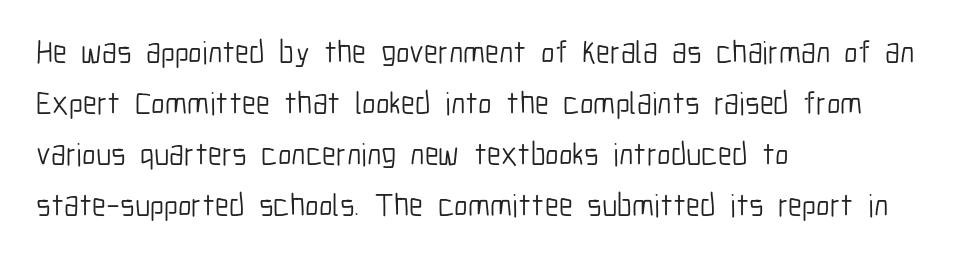
Q: Is the text bold? A: No.
Q: Is the text italic (slanted)? A: No, it is upright.
Q: Is the typeface a serif or a sans-serif typeface? A: Sans-serif.
Q: Is the text underlined? A: No.
Q: How is the paragraph aligned? A: Left-aligned.
Q: Is the spacing between letters normal or unusually wide? A: Normal.
Q: Is the spacing between lines tight, normal or loose? A: Normal.
Q: Width (condensed, normal, or wide)? A: Condensed.
Q: Stroke contrast? A: Low.
Q: x-height? A: Medium.
Q: Monospaced? A: No.
